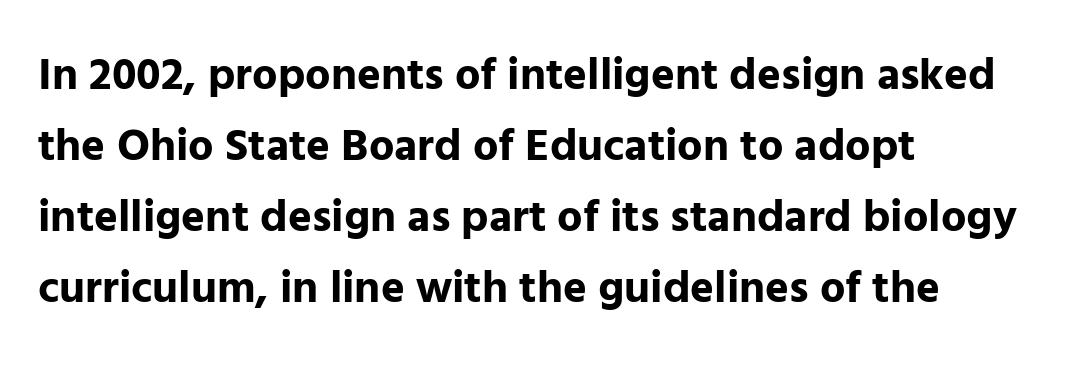
Q: Is the text bold? A: Yes.
Q: Is the text italic (slanted)? A: No, it is upright.
Q: Is the typeface a serif or a sans-serif typeface? A: Sans-serif.
Q: Is the text underlined? A: No.
Q: How is the paragraph aligned? A: Left-aligned.
Q: Is the spacing between letters normal or unusually wide? A: Normal.
Q: Is the spacing between lines tight, normal or loose? A: Normal.
Q: Width (condensed, normal, or wide)? A: Normal.
Q: Stroke contrast? A: Low.
Q: x-height? A: Medium.
Q: Monospaced? A: No.
